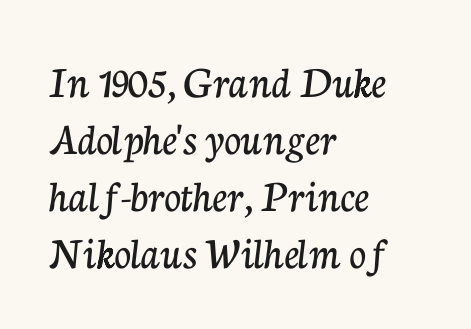
The image shows 46 px serif type; set left-aligned, line spacing 1.24x, normal letter spacing, not underlined; low stroke contrast and a medium x-height.
